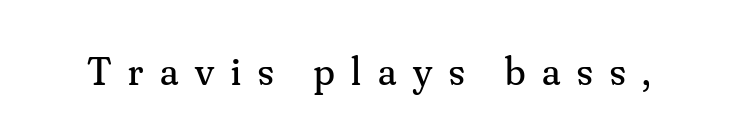
The image shows 41 px regular-weight serif type, upright; set unusually wide letter spacing (+0.41 em), not underlined; medium stroke contrast and a small x-height.
